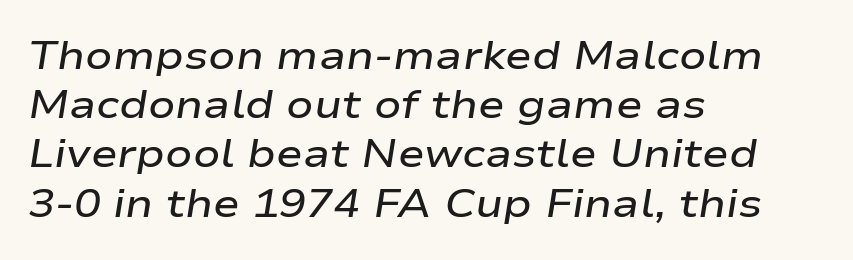
Q: Is the text bold? A: Semi-bold.
Q: Is the text italic (slanted)? A: Yes, it leans right by about 9 degrees.
Q: Is the text underlined? A: No.
Q: How is the paragraph aligned? A: Left-aligned.
Q: Is the spacing between letters normal or unusually wide? A: Normal.
Q: Width (condensed, normal, or wide)? A: Wide.
Q: Stroke contrast? A: Low.
Q: x-height? A: Medium.
Q: Monospaced? A: No.
